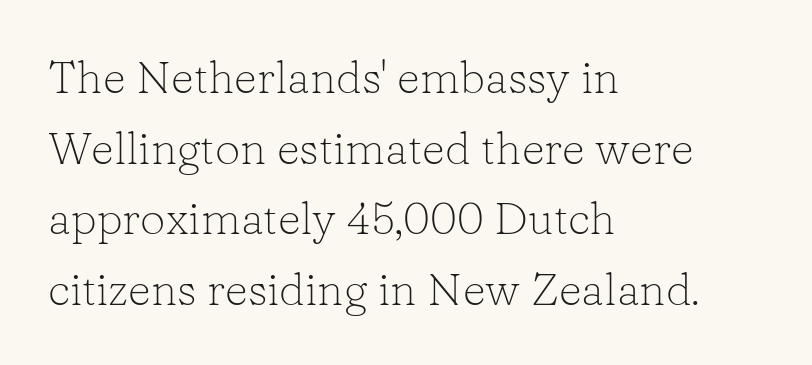
Q: Is the text bold? A: No.
Q: Is the text italic (slanted)? A: No, it is upright.
Q: Is the typeface a serif or a sans-serif typeface? A: Serif.
Q: Is the text underlined? A: No.
Q: How is the paragraph aligned? A: Left-aligned.
Q: Is the spacing between letters normal or unusually wide? A: Normal.
Q: Is the spacing between lines tight, normal or loose? A: Normal.
Q: Width (condensed, normal, or wide)? A: Normal.
Q: Stroke contrast? A: Low.
Q: x-height? A: Medium.
Q: Monospaced? A: No.
